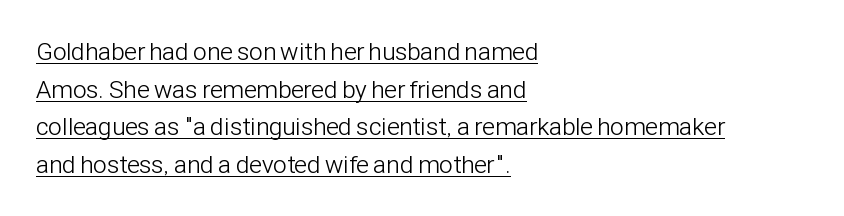
{"italic": "no", "bold": "no", "underline": "yes", "align": "left", "line_spacing": "normal", "line_spacing_ratio": 1.51, "letter_spacing": "normal", "letter_spacing_em": 0.0, "glyph_px": 25}
